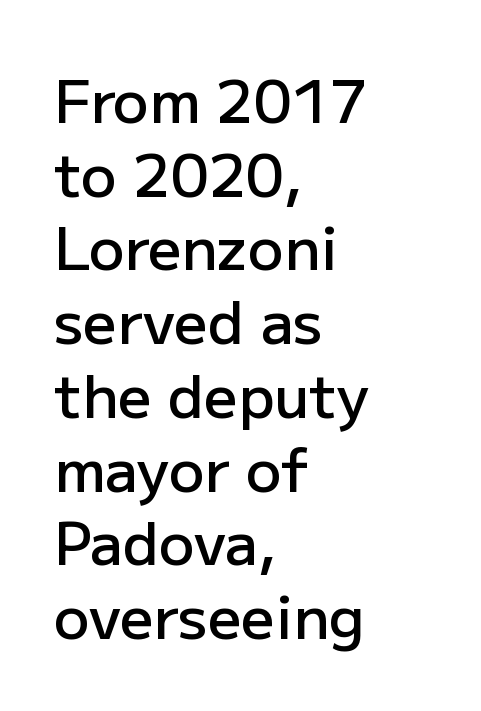
Q: Is the text bold? A: Semi-bold.
Q: Is the text italic (slanted)? A: No, it is upright.
Q: Is the typeface a serif or a sans-serif typeface? A: Sans-serif.
Q: Is the text underlined? A: No.
Q: How is the paragraph aligned? A: Left-aligned.
Q: Is the spacing between letters normal or unusually wide? A: Normal.
Q: Is the spacing between lines tight, normal or loose? A: Normal.
Q: Width (condensed, normal, or wide)? A: Normal.
Q: Stroke contrast? A: Low.
Q: x-height? A: Medium.
Q: Monospaced? A: No.
